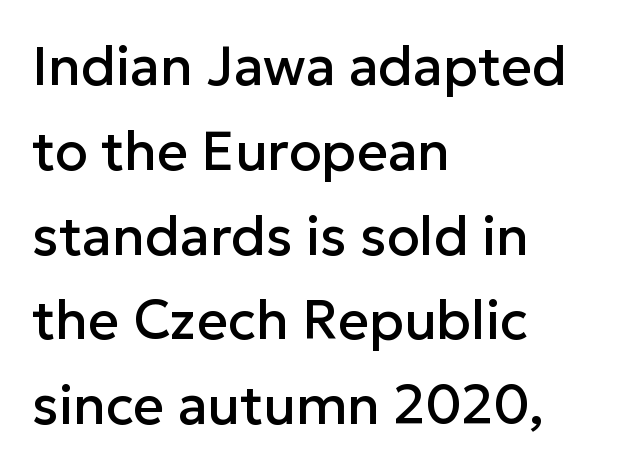
The image shows 54 px sans-serif type, upright; set left-aligned, normal line spacing (1.57x), normal letter spacing, not underlined; low stroke contrast and a medium x-height.
